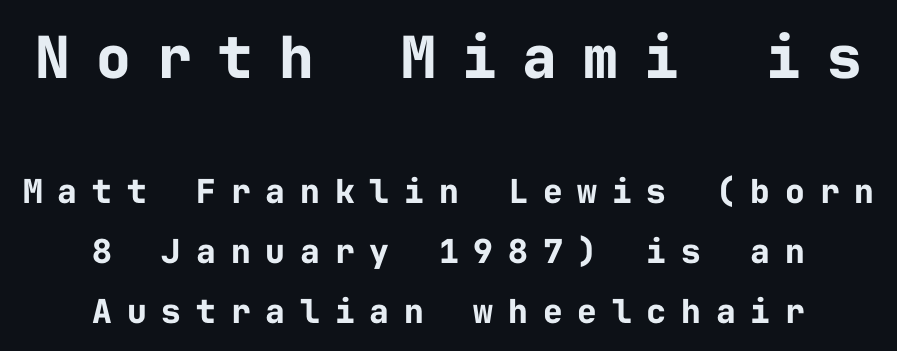
The letters in the upper block stand taller than those in the block below. The passage shown is not underscored anywhere. As a designer I'd log this as weight 700, bold. Line starts and ends both wander, symmetrically. The tracking jumps out immediately: characters are airy and widely separated. Grotesque or geometric, the face here clearly has no serifs.
